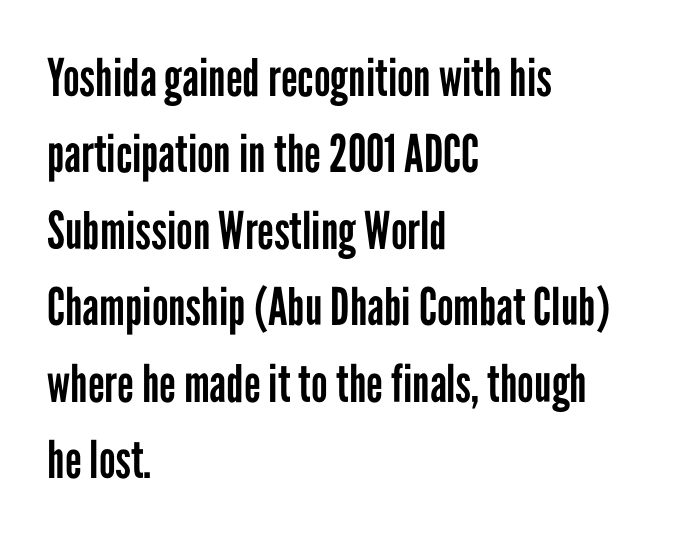
The setting favours the left margin, as ordinary paragraphs usually do. What kind of face is this? One without serifs — a sans. Think of a printed novel: that variable character pitch is what you see here. Is the stroke heavy? The answer is a plain regular-or-lighter. Words float on clear page, feet unadorned.
